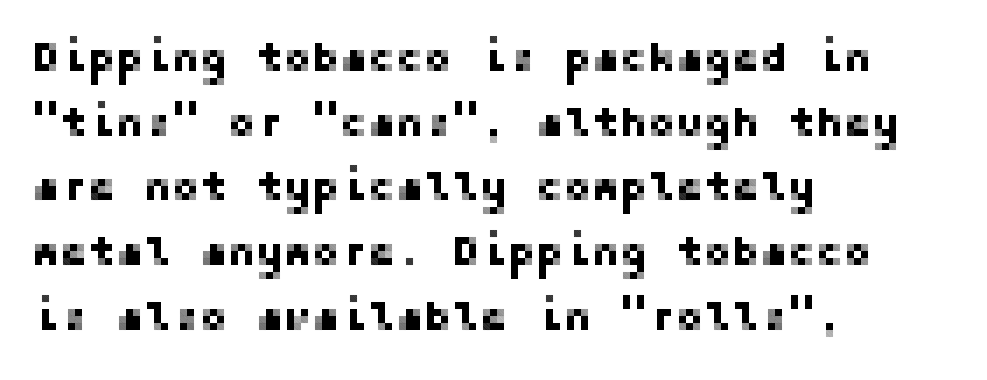
Note: no serifs on the glyphs. Is the letter spacing exaggerated? No — it looks like the ordinary default. Layout note: lines flush left. Letters rest on an invisible, unmarked baseline. This is the regular roman posture of the typeface. Baseline-to-baseline distance is the conventional proportion of letter height.
